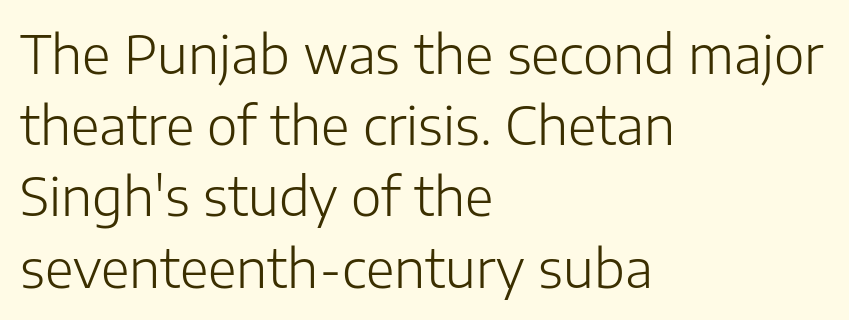
The image shows 52 px light sans-serif type, upright; set left-aligned, normal line spacing (1.37x), normal letter spacing, not underlined; low stroke contrast and a medium x-height.
